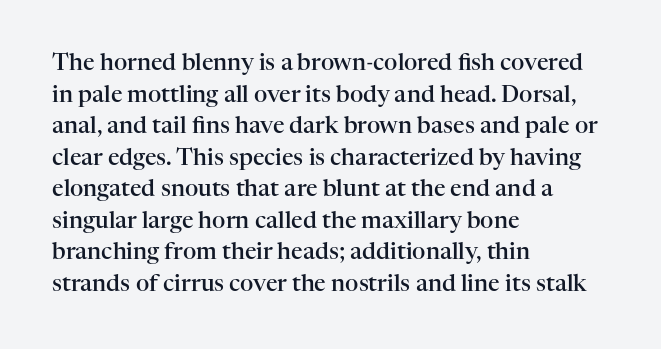
Ordinary non-slanted type is in use. This sample is left-justified, so line endings fall wherever the words run out. The letters sit at their default tracking, neither squeezed nor spread. Descenders are the only things crossing below the line.
